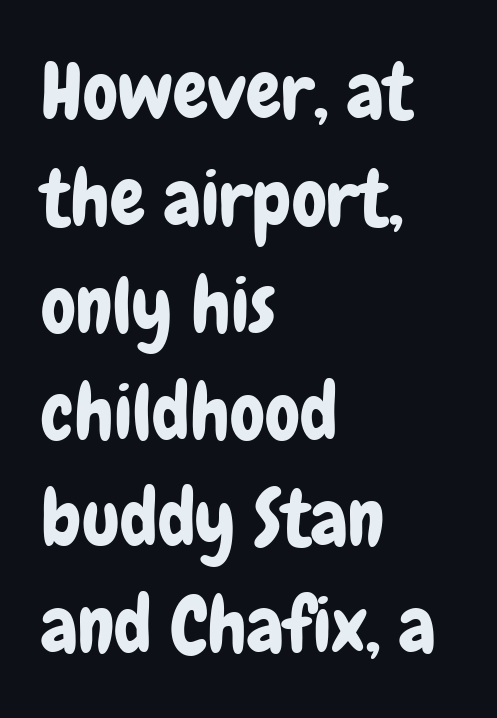
The image shows 78 px condensed sans-serif type, upright; set left-aligned, normal line spacing (1.37x), normal letter spacing, not underlined; low stroke contrast and a medium x-height.
